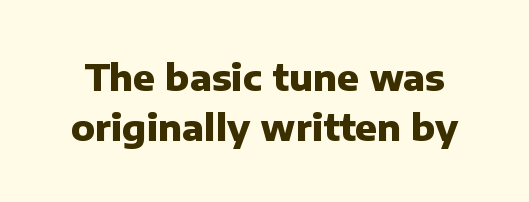
The image shows 36 px heavy sans-serif type, upright; set normal line spacing (1.38x), normal letter spacing, not underlined; low stroke contrast and a medium x-height.
